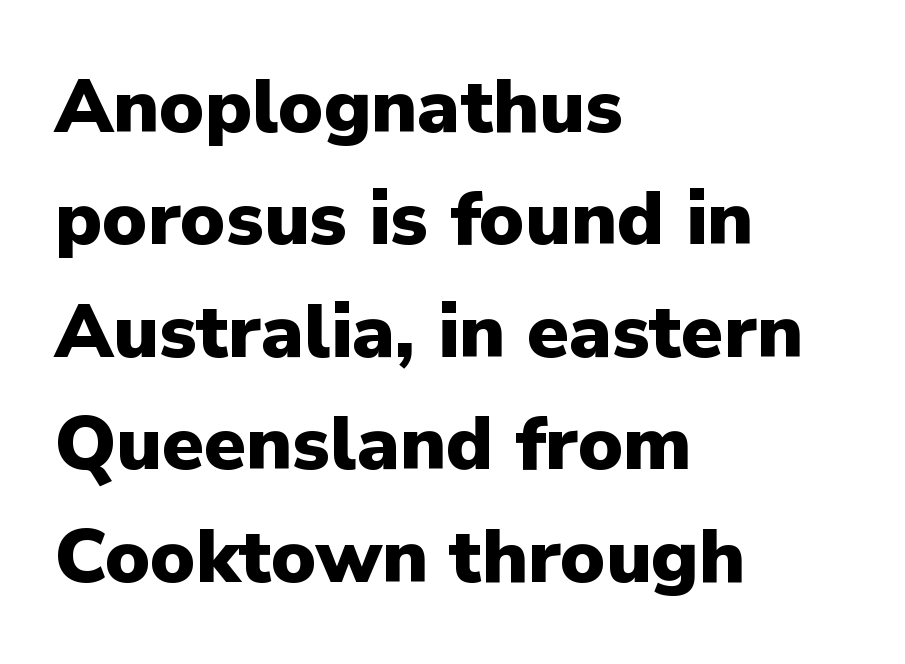
{"serif": "no", "italic": "no", "bold": "yes", "weight": "heavy", "width": "normal", "stroke_contrast": "low", "x_height": "medium", "monospaced": "no", "underline": "no", "align": "left", "line_spacing": "normal", "line_spacing_ratio": 1.48, "letter_spacing": "normal", "letter_spacing_em": 0.0, "glyph_px": 76}
